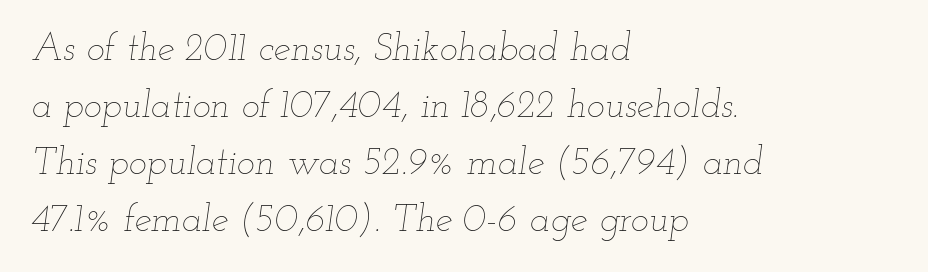
Q: Is the text bold? A: No.
Q: Is the text italic (slanted)? A: Yes, it leans right by about 12 degrees.
Q: Is the text underlined? A: No.
Q: How is the paragraph aligned? A: Left-aligned.
Q: Is the spacing between letters normal or unusually wide? A: Normal.
Q: Is the spacing between lines tight, normal or loose? A: Normal.
Q: Width (condensed, normal, or wide)? A: Wide.
Q: Stroke contrast? A: Low.
Q: x-height? A: Small.
Q: Monospaced? A: No.
